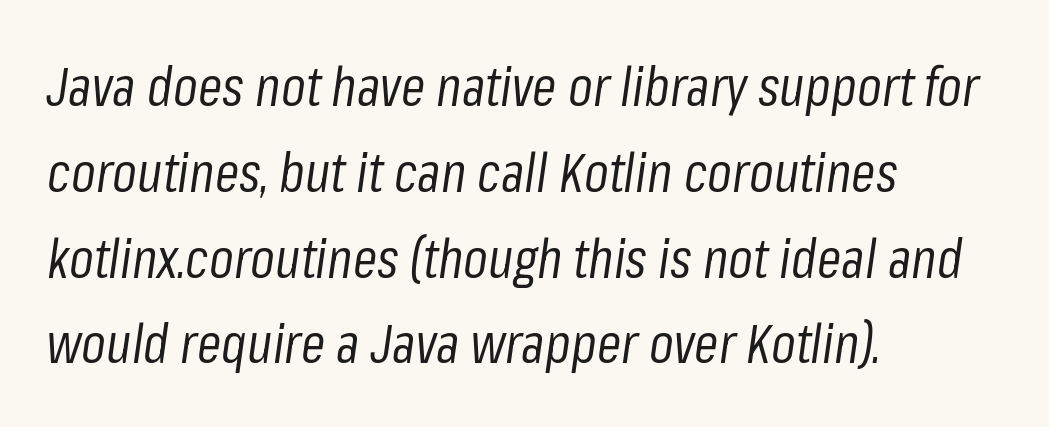
{"italic": "yes", "lean": "right", "slant_degrees": 8, "bold": "no", "weight": "regular", "width": "condensed", "stroke_contrast": "low", "x_height": "medium", "monospaced": "no", "underline": "no", "align": "left", "line_spacing": "normal", "line_spacing_ratio": 1.56, "letter_spacing": "normal", "letter_spacing_em": 0.0, "glyph_px": 55}
